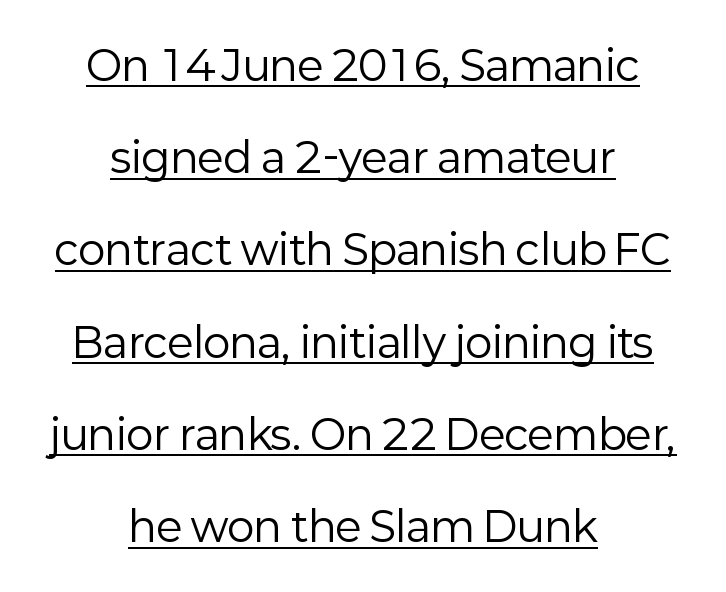
Q: Is the text bold? A: No.
Q: Is the text italic (slanted)? A: No, it is upright.
Q: Is the typeface a serif or a sans-serif typeface? A: Sans-serif.
Q: Is the text underlined? A: Yes.
Q: How is the paragraph aligned? A: Centered.
Q: Is the spacing between letters normal or unusually wide? A: Normal.
Q: Is the spacing between lines tight, normal or loose? A: Loose.
Q: Width (condensed, normal, or wide)? A: Normal.
Q: Stroke contrast? A: Low.
Q: x-height? A: Medium.
Q: Monospaced? A: No.
